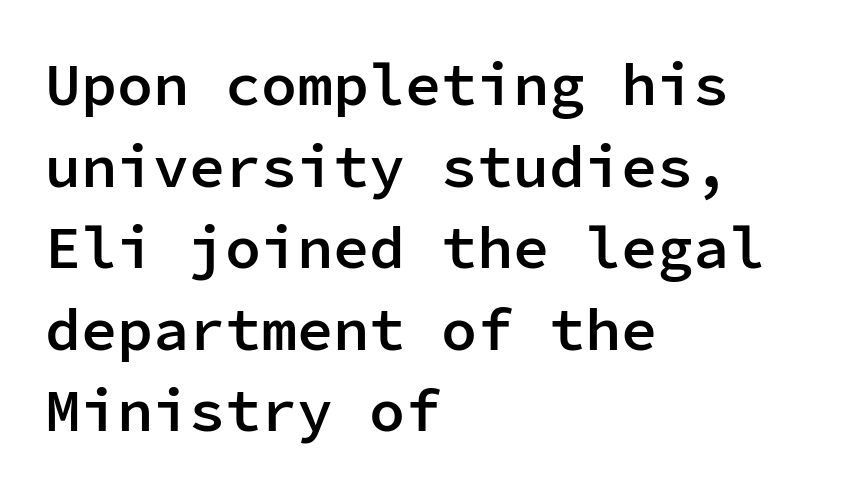
Q: Is the text bold? A: Semi-bold.
Q: Is the text italic (slanted)? A: No, it is upright.
Q: Is the typeface a serif or a sans-serif typeface? A: Sans-serif.
Q: Is the text underlined? A: No.
Q: How is the paragraph aligned? A: Left-aligned.
Q: Is the spacing between letters normal or unusually wide? A: Normal.
Q: Is the spacing between lines tight, normal or loose? A: Normal.
Q: Width (condensed, normal, or wide)? A: Normal.
Q: Stroke contrast? A: Low.
Q: x-height? A: Medium.
Q: Monospaced? A: Yes.
